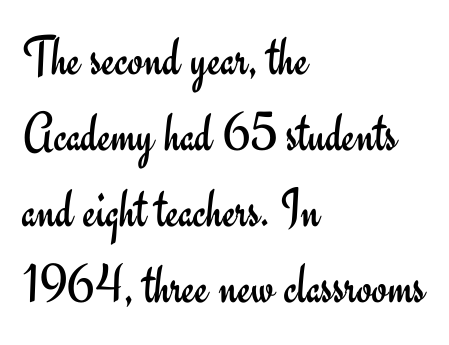
The image shows 56 px regular-weight sans-serif type; set left-aligned, normal line spacing (1.36x), normal letter spacing, not underlined; low stroke contrast and a small x-height.
